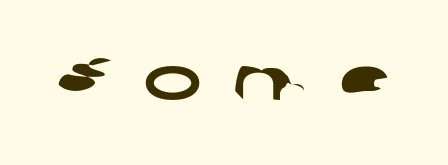
Does the type have serifs? No, each stem ends abruptly. These lines have a slow, spaced-out rhythm from letter to letter. The space beneath each line is pristine and unruled. The letters advance in unequal steps, a hallmark of proportional type.
